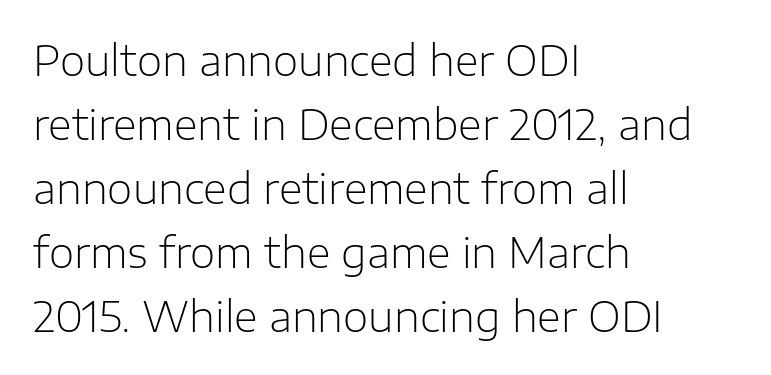
The image shows 41 px light sans-serif type, upright; set left-aligned, normal line spacing (1.56x), normal letter spacing, not underlined; low stroke contrast and a medium x-height.
